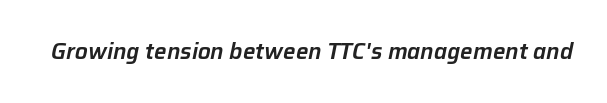
The image shows 22 px text type, italic (leaning right); set normal letter spacing, not underlined.
